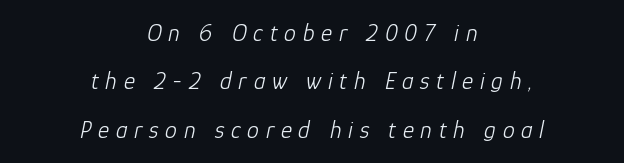
The image shows 24 px text type, italic (leaning right); set centered, loose line spacing (2.02x), unusually wide letter spacing (+0.28 em), not underlined.
